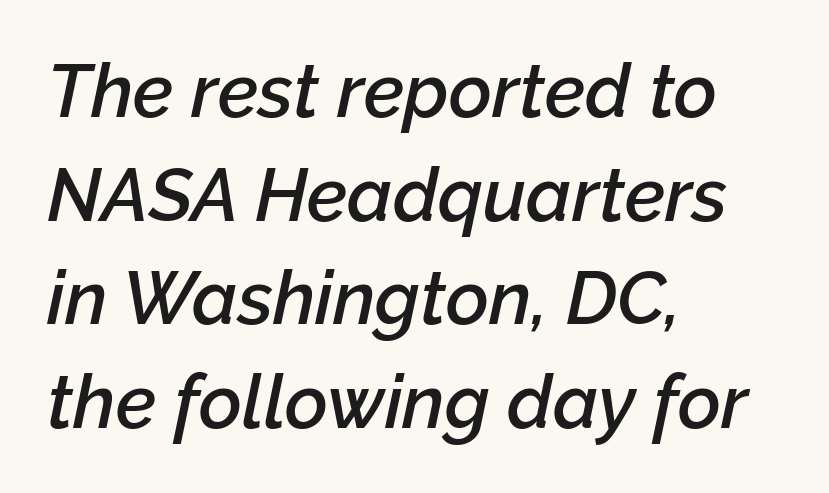
Reading down the column, the eye jumps a familiar distance to each next line. Moderately thickened strokes mark this as semibold type. These lines are rendered in a variable-pitch font. The letters sit at their default tracking, neither squeezed nor spread. The gap between lines stays unmarked.
